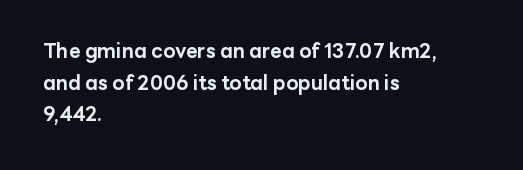
The image shows 20 px bold type, upright; set left-aligned, normal line spacing (1.58x), normal letter spacing, not underlined.
